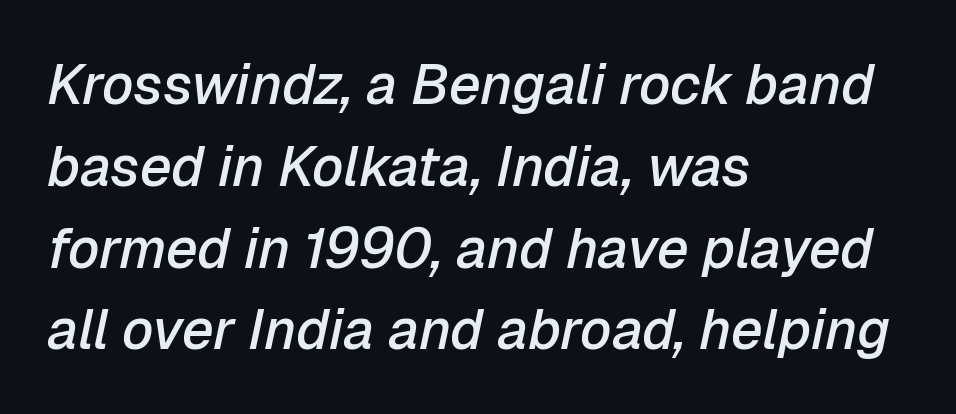
Q: Is the text bold? A: Semi-bold.
Q: Is the text italic (slanted)? A: Yes, it leans right by about 12 degrees.
Q: Is the text underlined? A: No.
Q: How is the paragraph aligned? A: Left-aligned.
Q: Is the spacing between letters normal or unusually wide? A: Normal.
Q: Is the spacing between lines tight, normal or loose? A: Normal.
Q: Width (condensed, normal, or wide)? A: Normal.
Q: Stroke contrast? A: Low.
Q: x-height? A: Medium.
Q: Monospaced? A: No.
